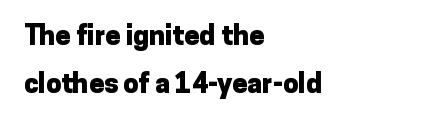
The image shows 27 px bold type, upright; set left-aligned, line spacing 1.79x, normal letter spacing, not underlined.
